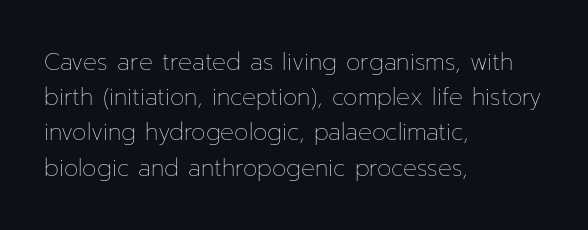
A typesetter would call this leading conventional body-copy spacing. Casual observation: everything's shoved over to the left. Counters stay open thanks to moderate or lighter strokes. The lettering stays uniformly vertical, giving the passage a roman look. No extra tracking has been applied to these lines. The gap between lines stays unmarked.
